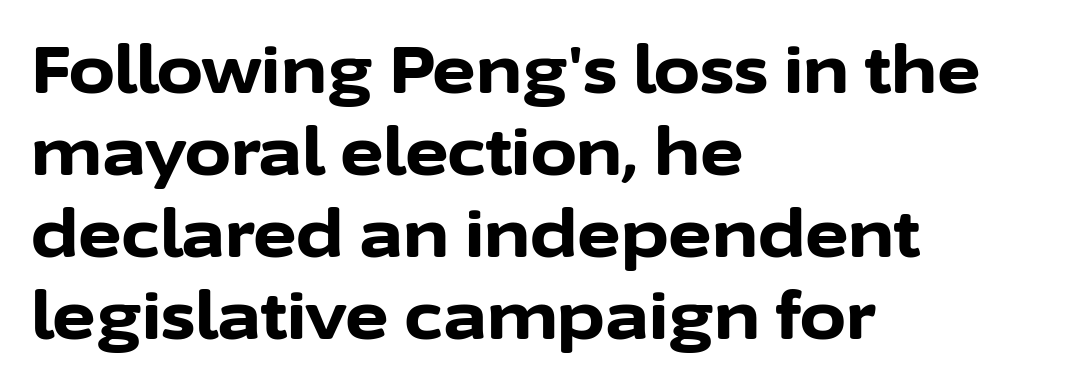
These lines are rendered in a variable-pitch font. The font is running at its bold setting. Each word holds together tightly as a unit, with standard inter-letter gaps. Casual observation: everything's shoved over to the left.
